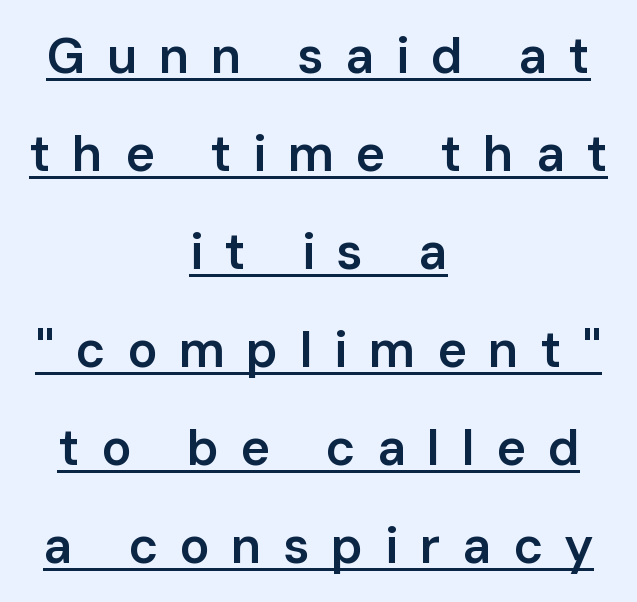
{"serif": "no", "italic": "no", "bold": "semi", "weight": "semibold", "width": "normal", "stroke_contrast": "low", "x_height": "medium", "monospaced": "no", "underline": "yes", "align": "center", "line_spacing": "loose", "line_spacing_ratio": 1.96, "letter_spacing": "wide", "letter_spacing_em": 0.43, "glyph_px": 50}
